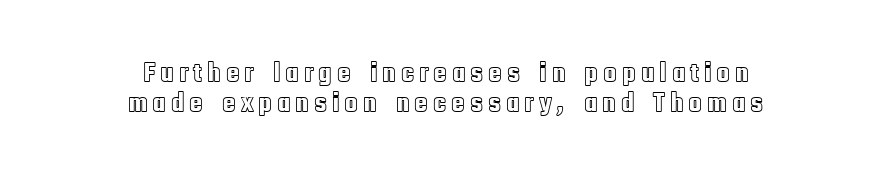
The image shows 28 px condensed type, upright; set centered, tight line spacing (1.08x), not underlined; a large x-height.
